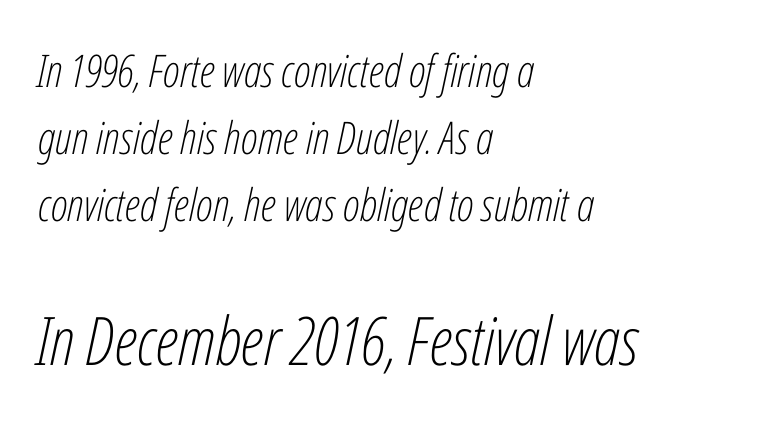
Note the varied advance widths — an 'i' is clearly narrower than an 'm'. The baseline area is clear. Summary of vertical rhythm: regular, with standard interline spacing. The text block is weighted toward the left margin, trailing off unevenly rightward. This rendering leaves character spacing at its baseline value.
